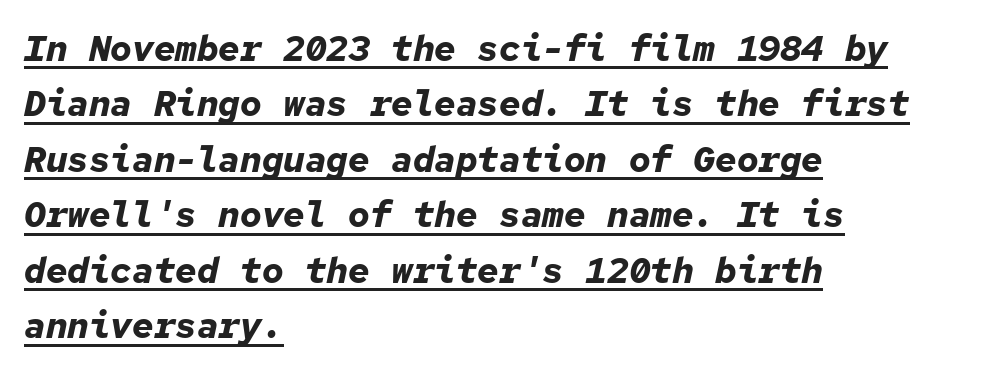
The image shows 36 px bold type, italic (leaning right), monospaced; set left-aligned, normal line spacing (1.54x), normal letter spacing, underlined; low stroke contrast and a medium x-height.
